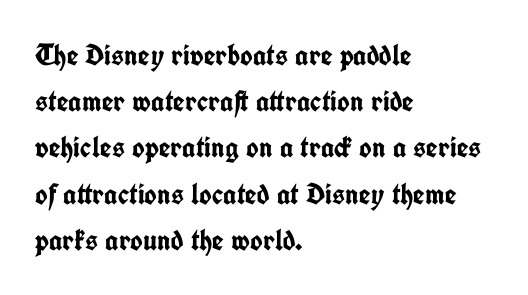
The image shows 30 px semibold, condensed sans-serif type, upright; set left-aligned, normal line spacing (1.54x), normal letter spacing, not underlined; low stroke contrast and a medium x-height.
